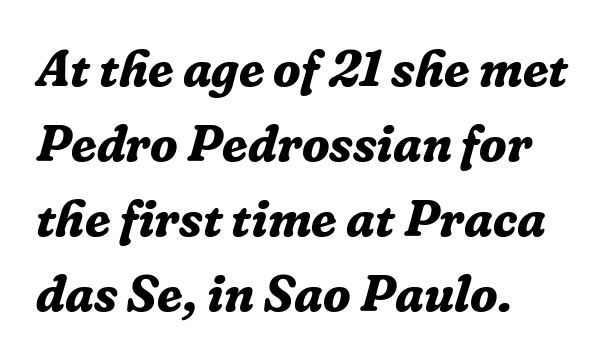
Q: Is the text bold? A: Yes.
Q: Is the text italic (slanted)? A: Yes, it leans right by about 16 degrees.
Q: Is the typeface a serif or a sans-serif typeface? A: Serif.
Q: Is the text underlined? A: No.
Q: How is the paragraph aligned? A: Left-aligned.
Q: Is the spacing between letters normal or unusually wide? A: Normal.
Q: Is the spacing between lines tight, normal or loose? A: Normal.
Q: Width (condensed, normal, or wide)? A: Normal.
Q: Stroke contrast? A: Low.
Q: x-height? A: Medium.
Q: Monospaced? A: No.
